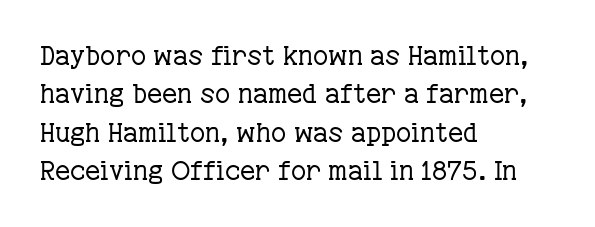
Q: Is the text bold? A: No.
Q: Is the text italic (slanted)? A: No, it is upright.
Q: Is the text underlined? A: No.
Q: How is the paragraph aligned? A: Left-aligned.
Q: Is the spacing between letters normal or unusually wide? A: Normal.
Q: Is the spacing between lines tight, normal or loose? A: Normal.
